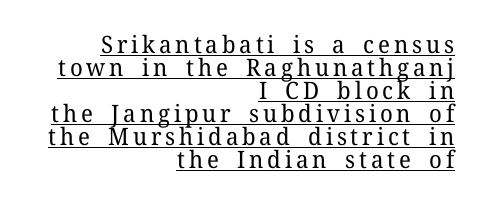
Q: Is the text bold? A: No.
Q: Is the text italic (slanted)? A: No, it is upright.
Q: Is the text underlined? A: Yes.
Q: How is the paragraph aligned? A: Right-aligned.
Q: Is the spacing between lines tight, normal or loose? A: Tight.
